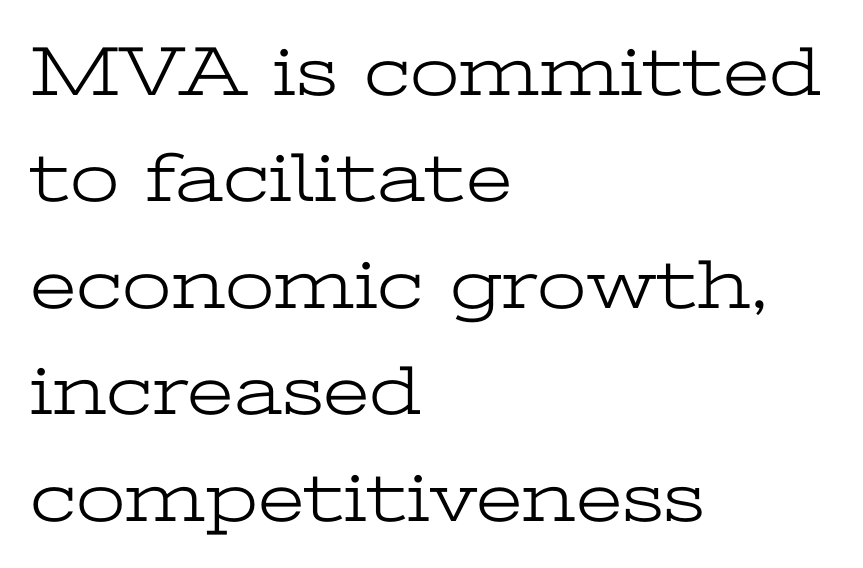
Q: Is the text bold? A: No.
Q: Is the text italic (slanted)? A: No, it is upright.
Q: Is the typeface a serif or a sans-serif typeface? A: Serif.
Q: Is the text underlined? A: No.
Q: How is the paragraph aligned? A: Left-aligned.
Q: Is the spacing between letters normal or unusually wide? A: Normal.
Q: Is the spacing between lines tight, normal or loose? A: Normal.
Q: Width (condensed, normal, or wide)? A: Wide.
Q: Stroke contrast? A: Low.
Q: x-height? A: Medium.
Q: Monospaced? A: No.
